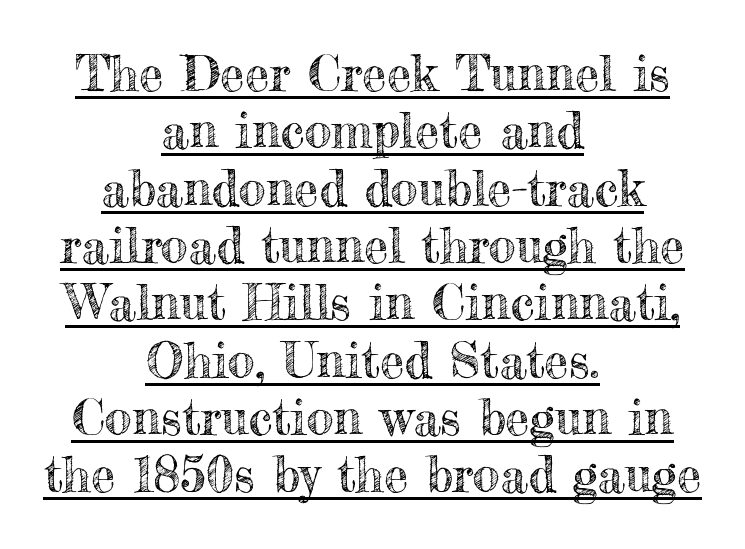
The gaps between neighbouring characters are ordinary and unremarkable. Upright lettering throughout. The face used here appears with an underline applied. These lines stack symmetrically, like a column narrowing and widening about its center. Think of a printed novel: that variable character pitch is what you see here.
